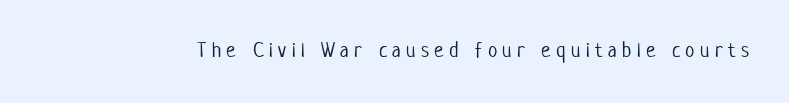
Weight: regular or lighter. Beneath every word, the page is bare. Does extra space separate the letters? Yes, quite a lot of it. Style check: upright.
